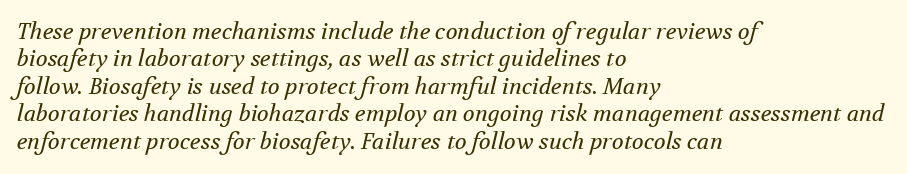
{"italic": "yes", "lean": "right", "slant_degrees": 12, "bold": "no", "underline": "no", "align": "left", "line_spacing": "normal", "line_spacing_ratio": 1.25, "letter_spacing": "normal", "letter_spacing_em": 0.0, "glyph_px": 22}
